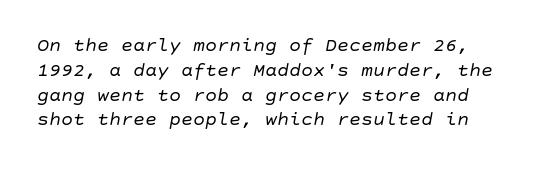
The image shows 20 px text type, italic (leaning right); set line spacing 1.24x, normal letter spacing, not underlined.
